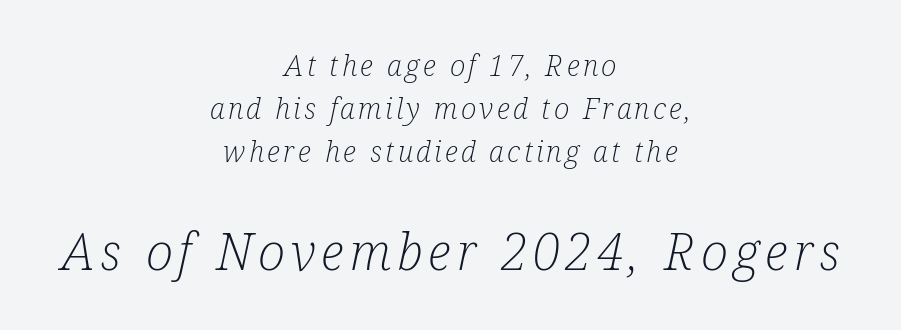
The image shows 51 px light, condensed serif type, italic (leaning right); set centered, normal line spacing (1.48x), not underlined; the second (bottom) block is 1.76x larger; low stroke contrast and a medium x-height.
